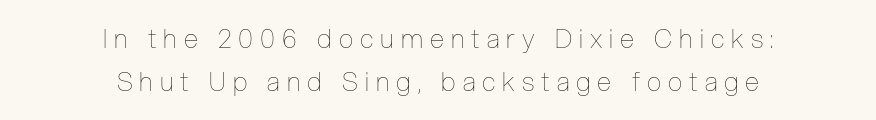
The image shows 26 px text type, upright; set centered, normal line spacing (1.66x), unusually wide letter spacing (+0.27 em), not underlined.
